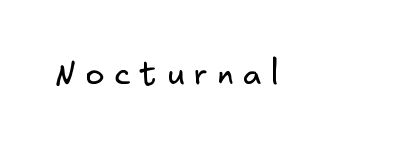
The image shows 32 px regular-weight sans-serif type; set unusually wide letter spacing (+0.3 em), not underlined; low stroke contrast and a small x-height.
